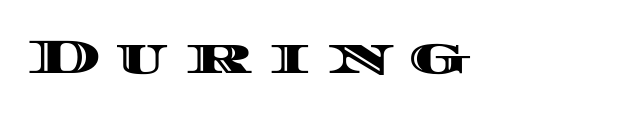
Looks like regular typesetting: each glyph gets only the width it needs. It's the straight-up-and-down kind of type. Descenders are the only things crossing below the line. Look at the tracking — it's clearly loosened, letters drifting apart.
